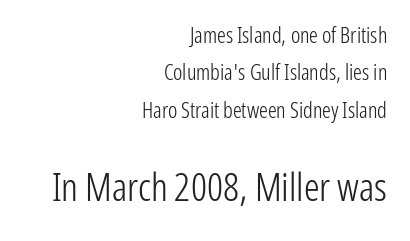
The image shows 39 px light, condensed sans-serif type, upright; set right-aligned, normal line spacing (1.7x), normal letter spacing, not underlined; the second (bottom) block is 1.77x larger; low stroke contrast and a medium x-height.
